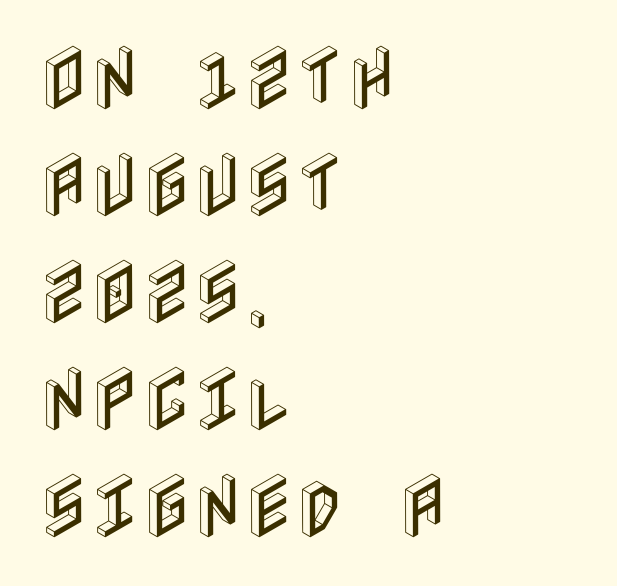
Notice how the stems are strictly vertical — no italics here. Tracking value appears to be zero — textbook default spacing. The vertical gap from one line to the next is medium. Which margin do the lines hug? The left one — the right edge is uneven. Underlining? Definitely not there.
